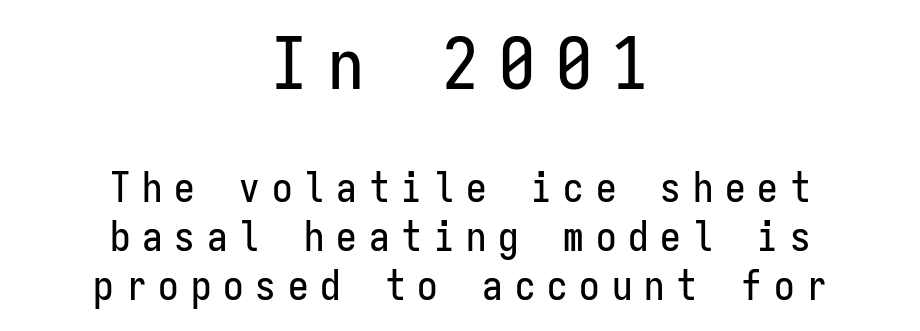
The image shows 72 px condensed sans-serif type, upright, monospaced; set centered, line spacing 1.19x, unusually wide letter spacing (+0.29 em), not underlined; the first (top) block is 1.76x larger; low stroke contrast and a medium x-height.
